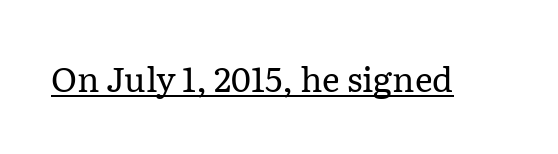
Every word sits above its own underline. Varying glyph widths throughout — classic text-font behaviour. Type style note: has serifs. Think standard paragraph weight, or any step lighter than that.
